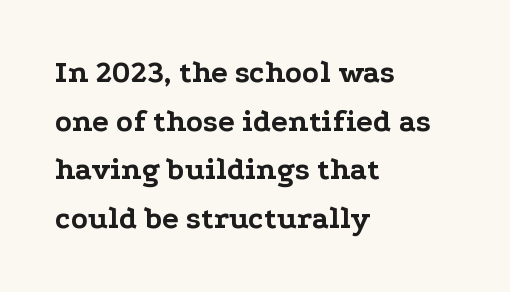
Anything drawn beneath the words? Only blank space. You could call the tracking neutral — neither tight nor loose. Varying glyph widths throughout — classic text-font behaviour. The designer went with a serif here, giving each stem small feet. Typographic density is high because the face is bold.
